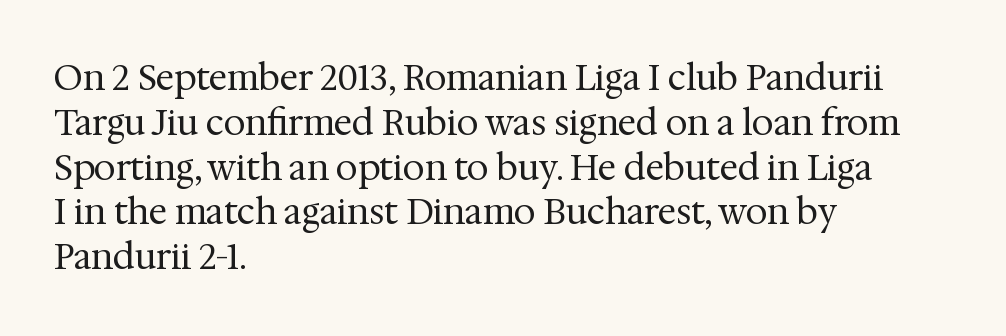
The image shows 35 px regular-weight serif type, upright; set left-aligned, normal line spacing (1.28x), normal letter spacing, not underlined; medium stroke contrast and a medium x-height.
